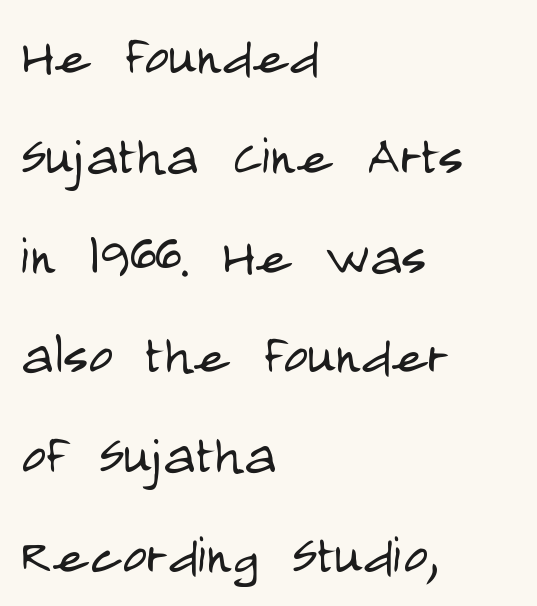
The image shows 67 px light, condensed sans-serif type, upright; set left-aligned, normal line spacing (1.49x), normal letter spacing, not underlined; low stroke contrast and a large x-height.
